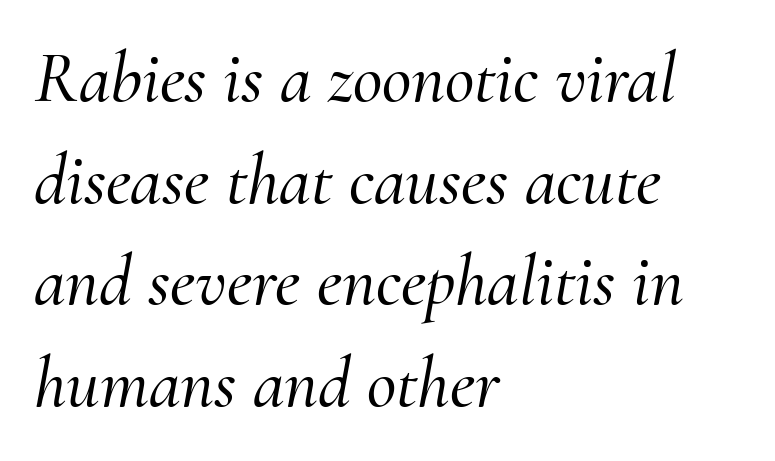
{"serif": "yes", "italic": "yes", "lean": "right", "slant_degrees": 10, "width": "normal", "stroke_contrast": "medium", "x_height": "small", "monospaced": "no", "underline": "no", "align": "left", "line_spacing": "normal", "line_spacing_ratio": 1.41, "letter_spacing": "normal", "letter_spacing_em": 0.0, "glyph_px": 72}
